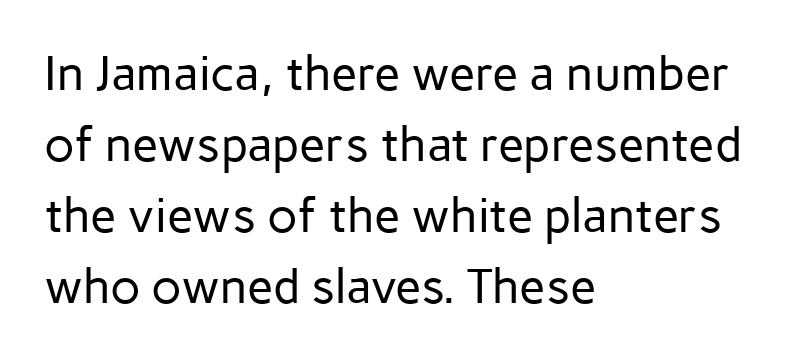
The characters are drawn with everyday or finer stroke widths. Horizontal bands of white between lines are of average thickness. The lettering stays uniformly vertical, giving the passage a roman look. A typesetter would call this proportional, since set widths differ per character. Check under the words: just untouched page.
